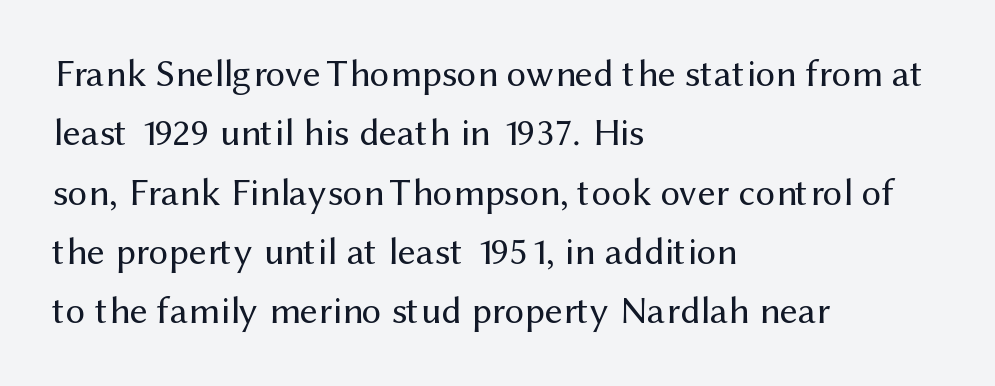
Q: Is the text bold? A: No.
Q: Is the text italic (slanted)? A: No, it is upright.
Q: Is the typeface a serif or a sans-serif typeface? A: Sans-serif.
Q: Is the text underlined? A: No.
Q: How is the paragraph aligned? A: Left-aligned.
Q: Is the spacing between letters normal or unusually wide? A: Normal.
Q: Is the spacing between lines tight, normal or loose? A: Normal.
Q: Width (condensed, normal, or wide)? A: Normal.
Q: Stroke contrast? A: Medium.
Q: x-height? A: Medium.
Q: Monospaced? A: No.
